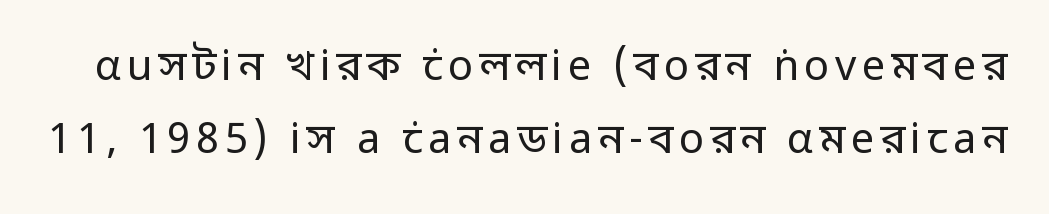
Q: Is the text bold? A: No.
Q: Is the text italic (slanted)? A: No, it is upright.
Q: Is the typeface a serif or a sans-serif typeface? A: Sans-serif.
Q: Is the text underlined? A: No.
Q: Width (condensed, normal, or wide)? A: Normal.
Q: Stroke contrast? A: Low.
Q: x-height? A: Medium.
Q: Monospaced? A: No.
